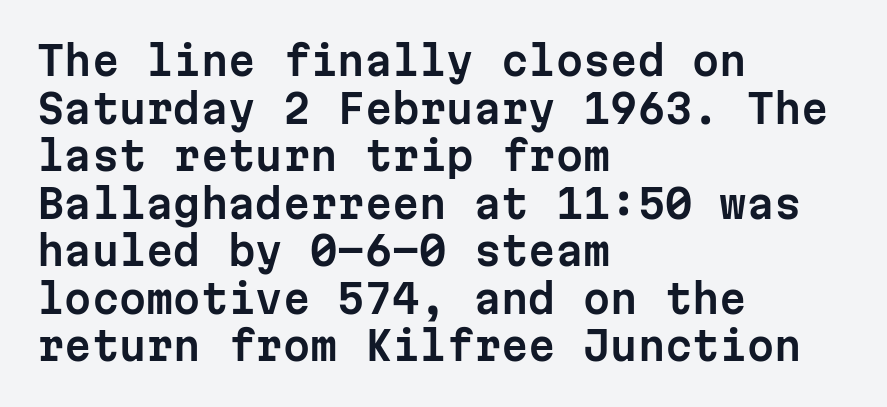
The image shows 39 px sans-serif type, upright, monospaced; set left-aligned, line spacing 1.22x, normal letter spacing, not underlined; low stroke contrast and a medium x-height.
